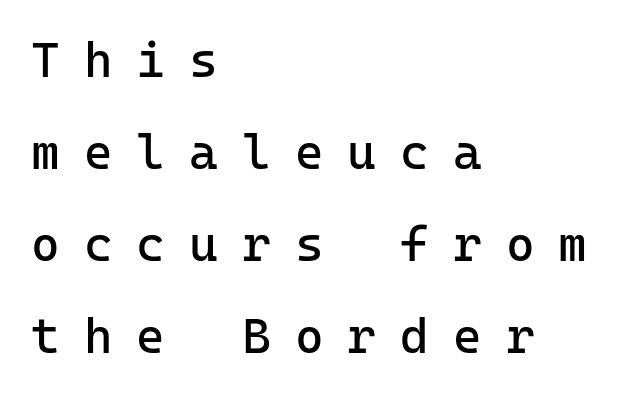
Q: Is the text bold? A: No.
Q: Is the text italic (slanted)? A: No, it is upright.
Q: Is the typeface a serif or a sans-serif typeface? A: Sans-serif.
Q: Is the text underlined? A: No.
Q: How is the paragraph aligned? A: Left-aligned.
Q: Is the spacing between letters normal or unusually wide? A: Unusually wide.
Q: Width (condensed, normal, or wide)? A: Normal.
Q: Stroke contrast? A: Low.
Q: x-height? A: Medium.
Q: Monospaced? A: Yes.
